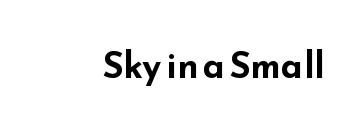
{"serif": "no", "italic": "no", "bold": "yes", "weight": "bold", "width": "wide", "stroke_contrast": "low", "x_height": "small", "monospaced": "no", "underline": "no", "letter_spacing": "normal", "letter_spacing_em": 0.0, "glyph_px": 36}
